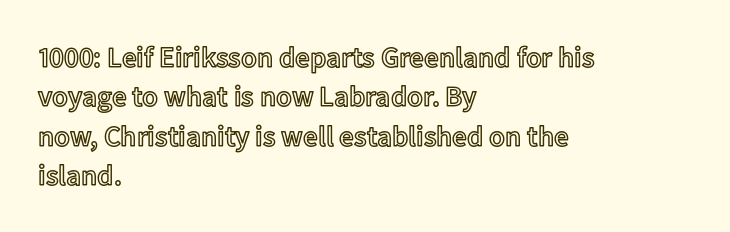
The image shows 29 px text type, upright; set left-aligned, normal line spacing (1.36x), normal letter spacing, not underlined; a medium x-height.
